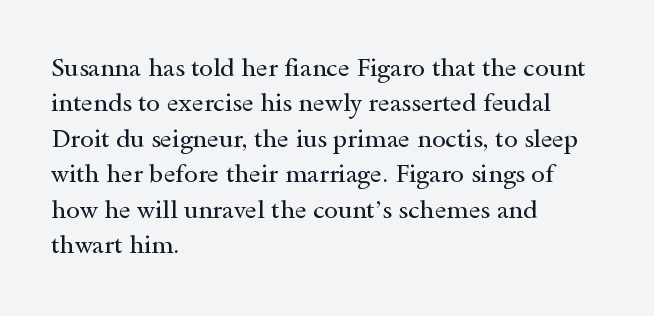
Q: Is the text bold? A: No.
Q: Is the text italic (slanted)? A: No, it is upright.
Q: Is the text underlined? A: No.
Q: How is the paragraph aligned? A: Left-aligned.
Q: Is the spacing between letters normal or unusually wide? A: Normal.
Q: Is the spacing between lines tight, normal or loose? A: Normal.
